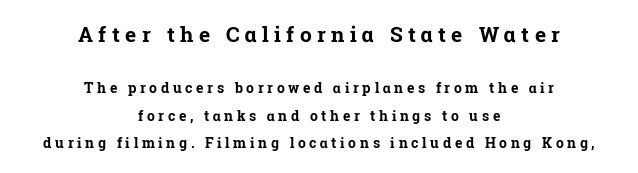
Q: Is the text bold? A: Yes.
Q: Is the text italic (slanted)? A: No, it is upright.
Q: Is the text underlined? A: No.
Q: How is the paragraph aligned? A: Centered.
Q: Is the spacing between letters normal or unusually wide? A: Unusually wide.
Q: Is the spacing between lines tight, normal or loose? A: Loose.
Q: Which block of text is set in a larger size, the first (top) or the second (bottom)? A: The first (top) one.
